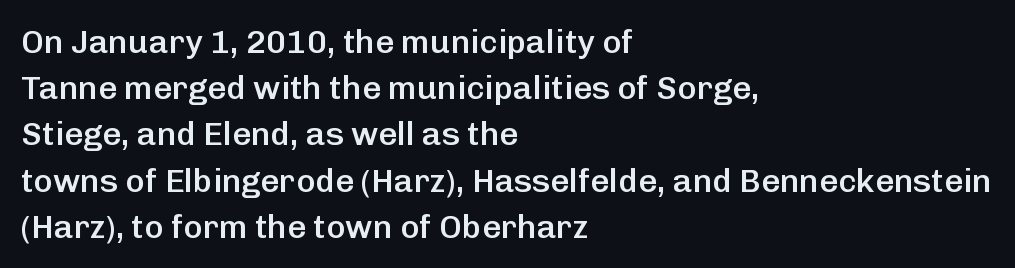
Every letter is mildly thick-stroked: semibold rather than bold. Does extra space separate the letters? No, they use regular spacing. Designer's note — italics off, roman on. Vertical spacing — default. Plain, unruled lines of type.
